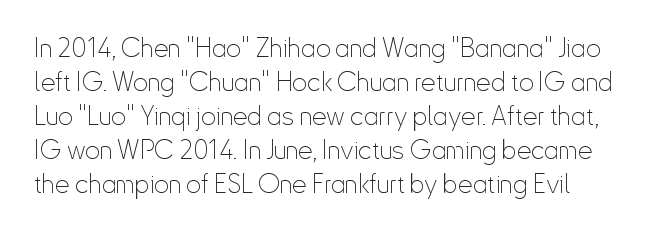
The image shows 26 px text type, upright; set normal line spacing (1.31x), normal letter spacing, not underlined.
